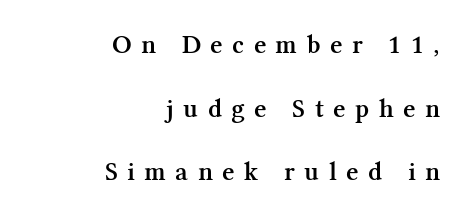
{"italic": "no", "bold": "semi", "underline": "no", "align": "right", "line_spacing": "loose", "line_spacing_ratio": 2.36, "letter_spacing": "wide", "letter_spacing_em": 0.35, "glyph_px": 27}
